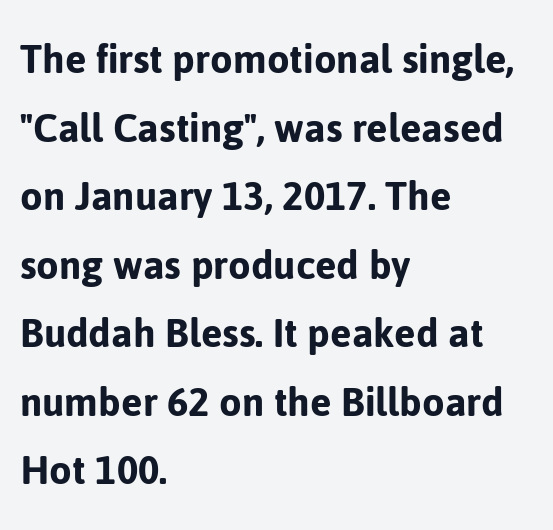
{"serif": "no", "italic": "no", "width": "normal", "stroke_contrast": "low", "x_height": "medium", "monospaced": "no", "underline": "no", "align": "left", "line_spacing": "normal", "line_spacing_ratio": 1.49, "letter_spacing": "normal", "letter_spacing_em": 0.0, "glyph_px": 46}
